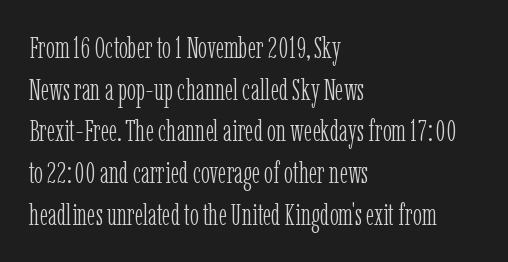
The image shows 30 px light, condensed serif type, upright; set left-aligned, normal line spacing (1.39x), normal letter spacing, not underlined; low stroke contrast and a medium x-height.
